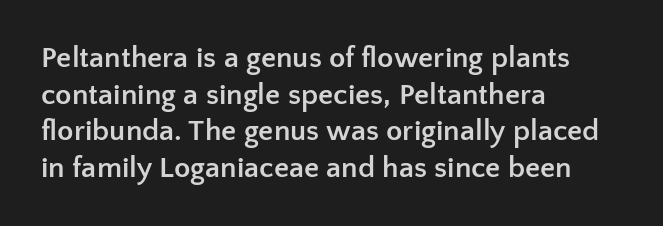
Q: Is the text bold? A: Yes.
Q: Is the text italic (slanted)? A: No, it is upright.
Q: Is the typeface a serif or a sans-serif typeface? A: Sans-serif.
Q: Is the text underlined? A: No.
Q: How is the paragraph aligned? A: Left-aligned.
Q: Is the spacing between letters normal or unusually wide? A: Normal.
Q: Width (condensed, normal, or wide)? A: Normal.
Q: Stroke contrast? A: Low.
Q: x-height? A: Medium.
Q: Monospaced? A: No.
